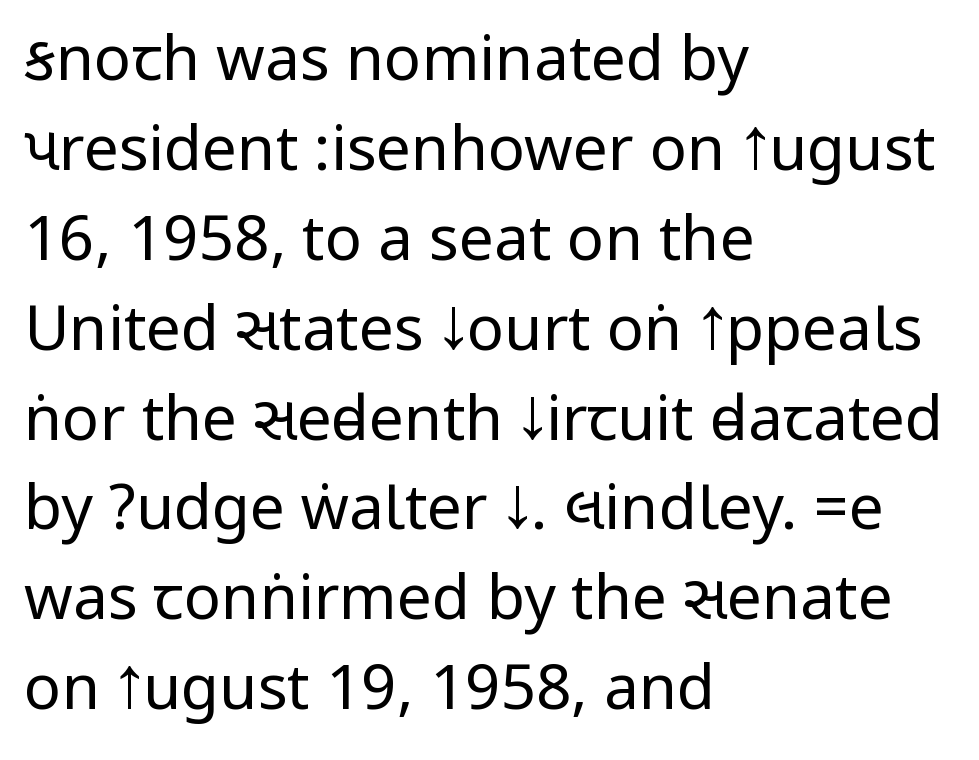
{"serif": "no", "italic": "no", "bold": "no", "weight": "regular", "width": "condensed", "stroke_contrast": "low", "underline": "no", "align": "left", "line_spacing": "normal", "line_spacing_ratio": 1.45, "letter_spacing": "normal", "letter_spacing_em": 0.0, "glyph_px": 62}
